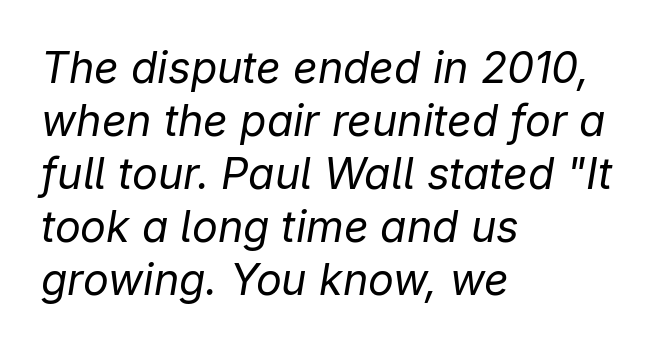
Line beginnings align vertically; line endings do not. Tracking here is standard; glyphs follow each other at the usual distance. The baseline area is clear. The lettering tilts uniformly, giving the passage an italic look. Proportional: the letters do not fall into vertical columns. Is the stroke heavy? The answer is a plain regular-or-lighter.
